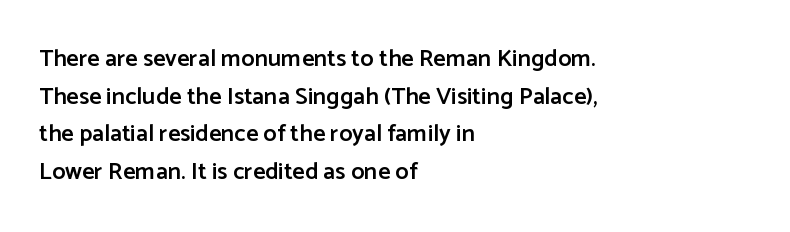
{"italic": "no", "bold": "semi", "underline": "no", "align": "left", "line_spacing": "normal", "line_spacing_ratio": 1.57, "letter_spacing": "normal", "letter_spacing_em": 0.0, "glyph_px": 24}
